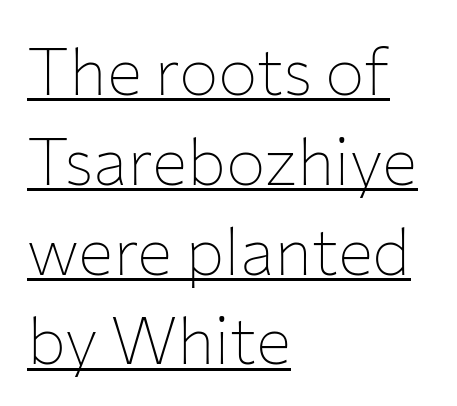
{"serif": "no", "italic": "no", "bold": "no", "weight": "thin", "width": "normal", "stroke_contrast": "low", "x_height": "medium", "monospaced": "no", "underline": "yes", "align": "left", "line_spacing": "normal", "line_spacing_ratio": 1.36, "letter_spacing": "normal", "letter_spacing_em": 0.0, "glyph_px": 66}
